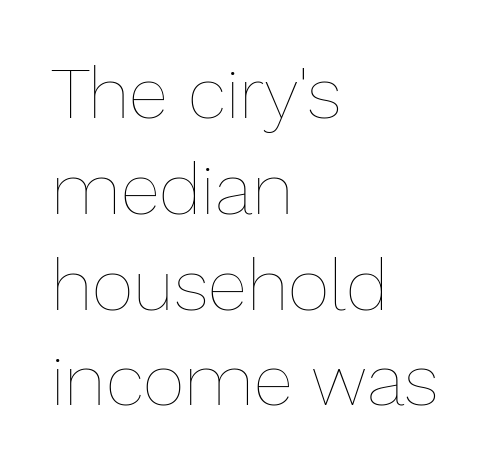
The image shows 72 px thin type, upright; set left-aligned, normal line spacing (1.33x), normal letter spacing, not underlined; low stroke contrast and a medium x-height.
